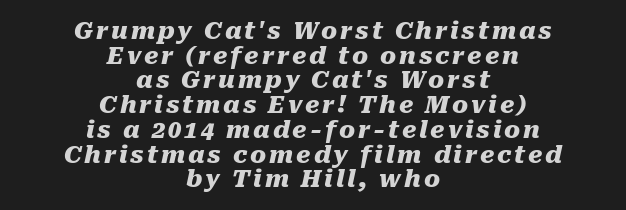
{"italic": "yes", "lean": "right", "slant_degrees": 10, "bold": "yes", "underline": "no", "align": "center", "line_spacing": "tight", "line_spacing_ratio": 1.03, "glyph_px": 24}
